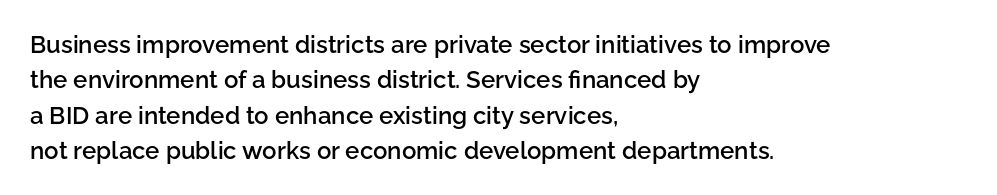
Q: Is the text bold? A: Semi-bold.
Q: Is the text italic (slanted)? A: No, it is upright.
Q: Is the text underlined? A: No.
Q: How is the paragraph aligned? A: Left-aligned.
Q: Is the spacing between letters normal or unusually wide? A: Normal.
Q: Is the spacing between lines tight, normal or loose? A: Normal.
